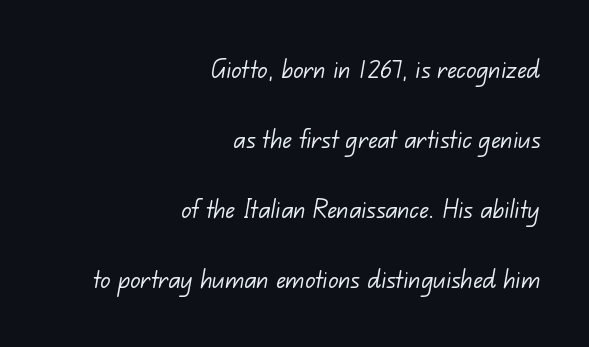
The image shows 31 px light sans-serif type; set right-aligned, loose line spacing (2.26x), normal letter spacing, not underlined; low stroke contrast and a small x-height.
